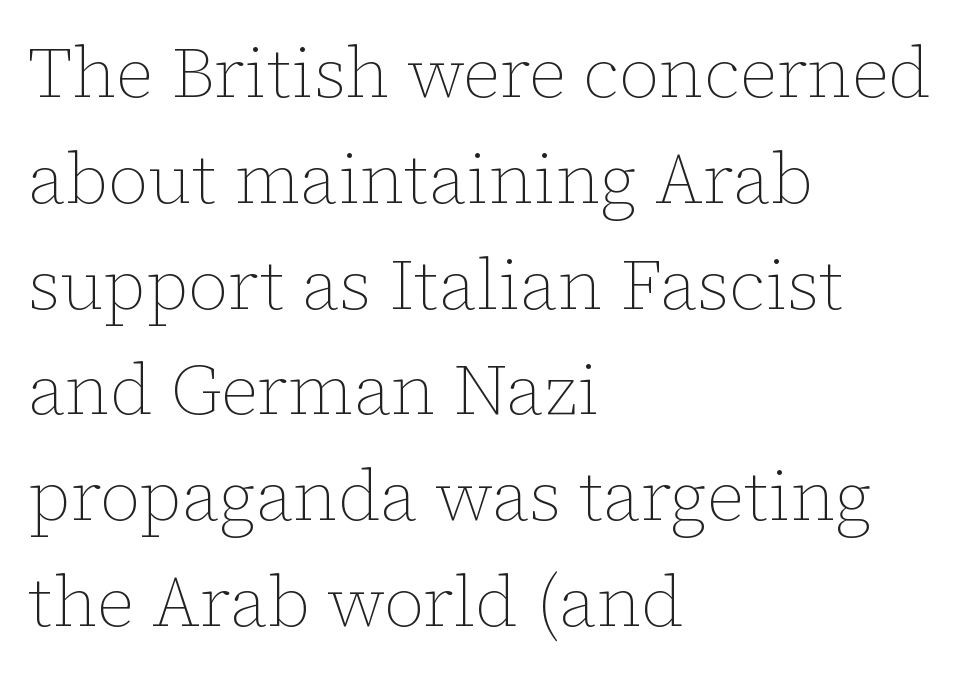
The image shows 71 px thin type, upright; set left-aligned, normal line spacing (1.49x), normal letter spacing, not underlined; low stroke contrast and a medium x-height.
